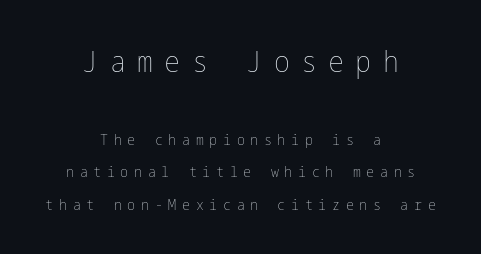
{"italic": "no", "bold": "no", "weight": "thin", "width": "condensed", "stroke_contrast": "low", "x_height": "medium", "underline": "no", "align": "center", "line_spacing": "loose", "line_spacing_ratio": 2.16, "letter_spacing": "wide", "letter_spacing_em": 0.38, "larger_block": "first", "size_ratio": 2.0, "glyph_px": 30}
